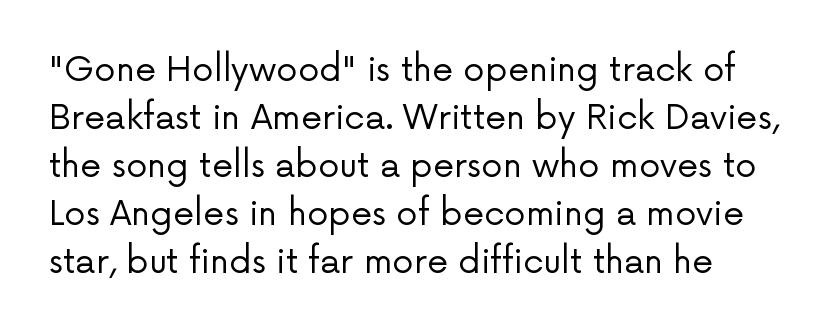
Q: Is the text bold? A: No.
Q: Is the text italic (slanted)? A: No, it is upright.
Q: Is the typeface a serif or a sans-serif typeface? A: Sans-serif.
Q: Is the text underlined? A: No.
Q: How is the paragraph aligned? A: Left-aligned.
Q: Is the spacing between letters normal or unusually wide? A: Normal.
Q: Is the spacing between lines tight, normal or loose? A: Normal.
Q: Width (condensed, normal, or wide)? A: Normal.
Q: Stroke contrast? A: Low.
Q: x-height? A: Medium.
Q: Monospaced? A: No.
